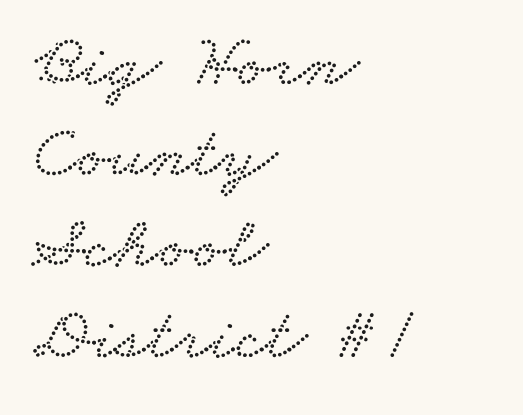
The image shows 74 px wide type; set left-aligned, line spacing 1.23x, normal letter spacing, not underlined; low stroke contrast and a small x-height.
